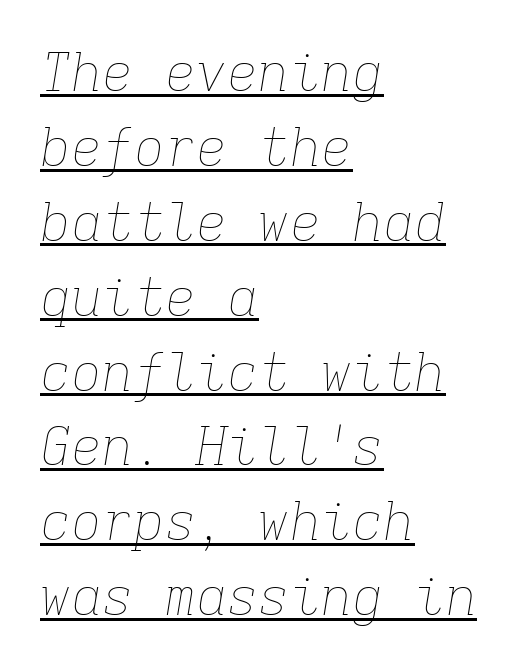
Q: Is the text bold? A: No.
Q: Is the text italic (slanted)? A: Yes, it leans right by about 9 degrees.
Q: Is the text underlined? A: Yes.
Q: How is the paragraph aligned? A: Left-aligned.
Q: Is the spacing between letters normal or unusually wide? A: Normal.
Q: Is the spacing between lines tight, normal or loose? A: Normal.
Q: Width (condensed, normal, or wide)? A: Normal.
Q: Stroke contrast? A: Low.
Q: x-height? A: Medium.
Q: Monospaced? A: Yes.
